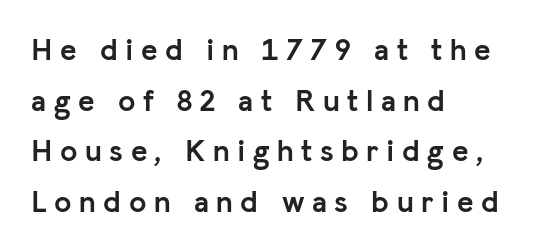
Q: Is the text bold? A: Yes.
Q: Is the text italic (slanted)? A: No, it is upright.
Q: Is the typeface a serif or a sans-serif typeface? A: Sans-serif.
Q: Is the text underlined? A: No.
Q: How is the paragraph aligned? A: Left-aligned.
Q: Is the spacing between letters normal or unusually wide? A: Unusually wide.
Q: Is the spacing between lines tight, normal or loose? A: Normal.
Q: Width (condensed, normal, or wide)? A: Normal.
Q: Stroke contrast? A: Low.
Q: x-height? A: Medium.
Q: Monospaced? A: No.
